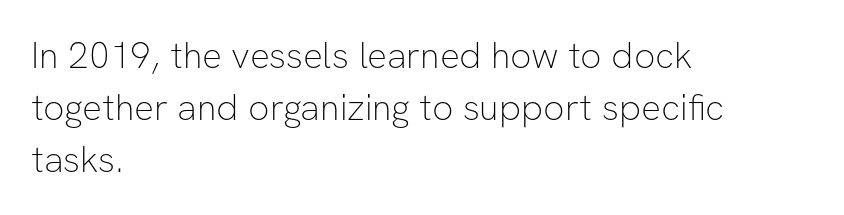
The image shows 37 px thin sans-serif type, upright; set left-aligned, normal line spacing (1.4x), normal letter spacing, not underlined; low stroke contrast and a medium x-height.
